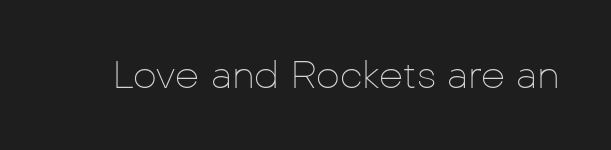
{"serif": "no", "italic": "no", "bold": "no", "weight": "thin", "width": "normal", "stroke_contrast": "low", "x_height": "medium", "monospaced": "no", "underline": "no", "letter_spacing": "normal", "letter_spacing_em": 0.0, "glyph_px": 38}
